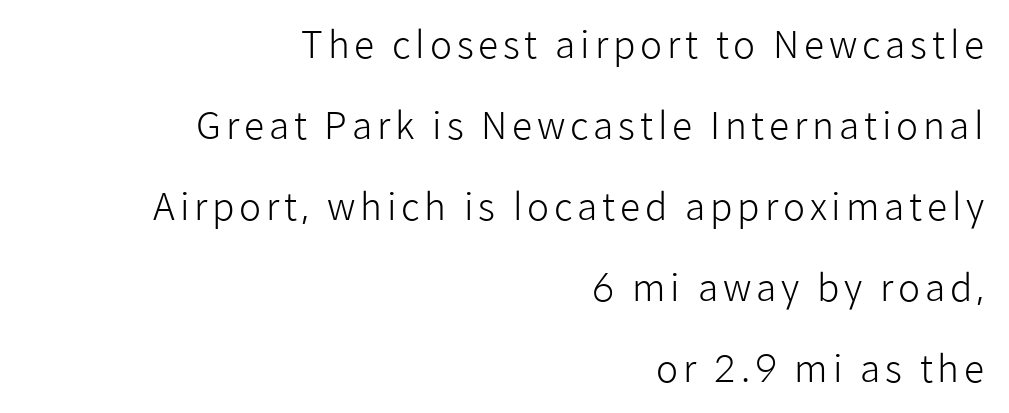
{"serif": "no", "italic": "no", "bold": "no", "weight": "light", "width": "normal", "stroke_contrast": "low", "x_height": "medium", "monospaced": "no", "underline": "no", "align": "right", "line_spacing": "loose", "line_spacing_ratio": 2.19, "glyph_px": 37}
